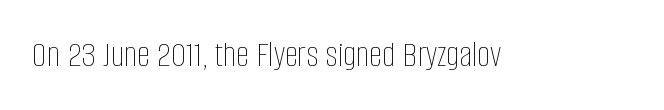
{"italic": "no", "bold": "no", "weight": "thin", "width": "condensed", "stroke_contrast": "low", "x_height": "large", "monospaced": "no", "underline": "no", "letter_spacing": "normal", "letter_spacing_em": 0.0, "glyph_px": 37}
